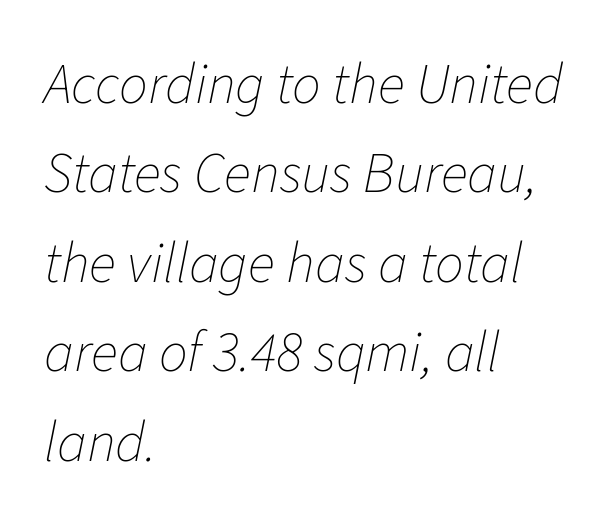
{"italic": "yes", "lean": "right", "slant_degrees": 11, "bold": "no", "weight": "thin", "width": "normal", "stroke_contrast": "low", "x_height": "medium", "monospaced": "no", "underline": "no", "align": "left", "line_spacing": "normal", "line_spacing_ratio": 1.57, "letter_spacing": "normal", "letter_spacing_em": 0.0, "glyph_px": 57}
